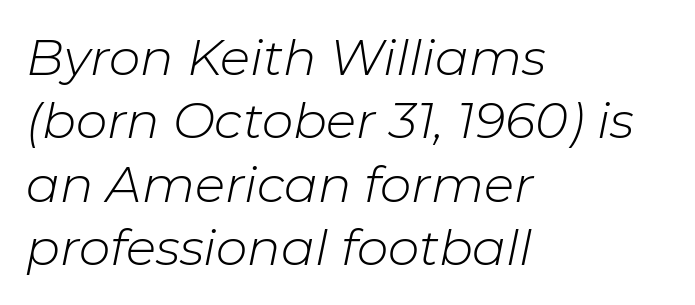
Q: Is the text bold? A: No.
Q: Is the text italic (slanted)? A: Yes, it leans right by about 11 degrees.
Q: Is the text underlined? A: No.
Q: How is the paragraph aligned? A: Left-aligned.
Q: Is the spacing between letters normal or unusually wide? A: Normal.
Q: Is the spacing between lines tight, normal or loose? A: Normal.
Q: Width (condensed, normal, or wide)? A: Normal.
Q: Stroke contrast? A: Low.
Q: x-height? A: Medium.
Q: Monospaced? A: No.
